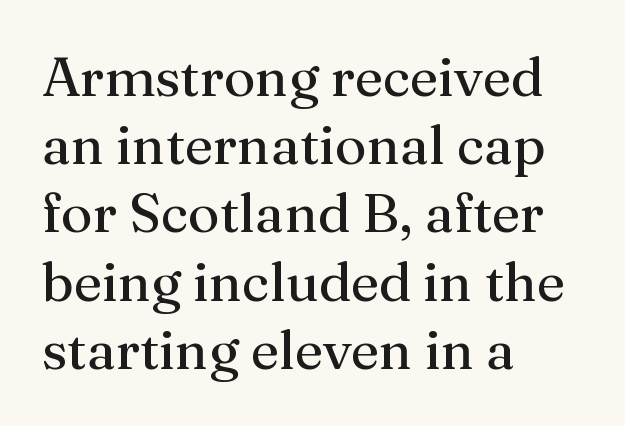
The image shows 55 px regular-weight serif type, upright; set left-aligned, line spacing 1.24x, normal letter spacing, not underlined; medium stroke contrast and a medium x-height.
